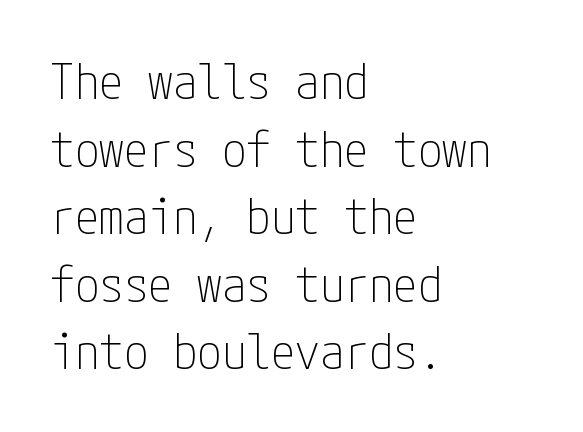
The leading is moderate, giving the passage an even texture. Inter-character spacing is left at the font's built-in metrics. Visually the block forms a straight wall on the left and a jagged coastline on the right. Nothing heavy about these letters — not bold at all. The baseline area is clear.
